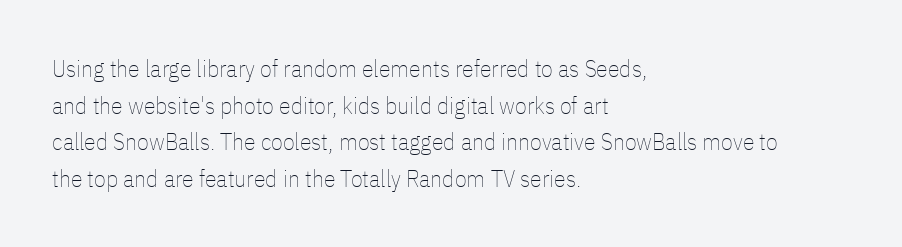
{"italic": "no", "bold": "no", "underline": "no", "align": "left", "line_spacing": "normal", "line_spacing_ratio": 1.53, "letter_spacing": "normal", "letter_spacing_em": 0.0, "glyph_px": 24}
